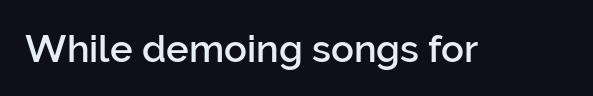
{"serif": "no", "italic": "no", "width": "normal", "stroke_contrast": "low", "x_height": "medium", "monospaced": "no", "underline": "no", "letter_spacing": "normal", "letter_spacing_em": 0.0, "glyph_px": 38}
